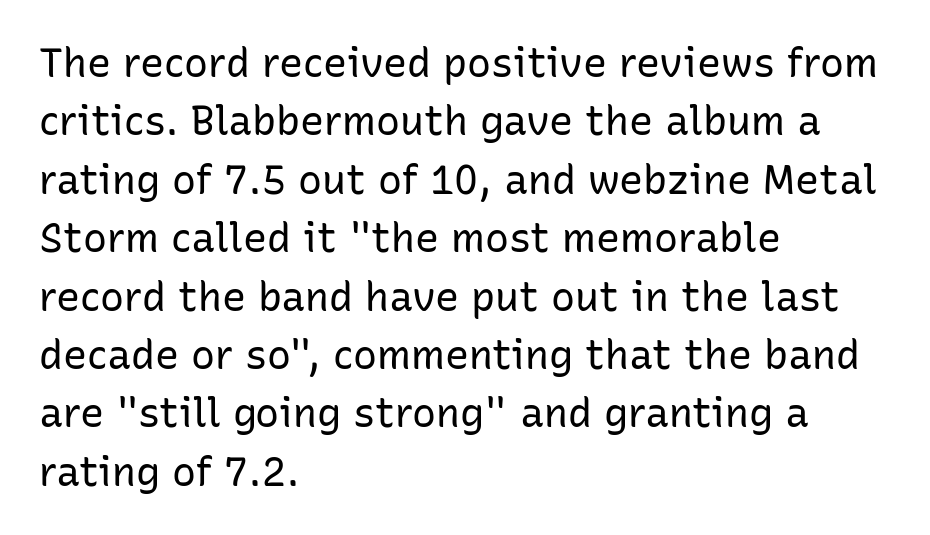
Q: Is the text bold? A: No.
Q: Is the text italic (slanted)? A: No, it is upright.
Q: Is the typeface a serif or a sans-serif typeface? A: Sans-serif.
Q: Is the text underlined? A: No.
Q: How is the paragraph aligned? A: Left-aligned.
Q: Is the spacing between letters normal or unusually wide? A: Normal.
Q: Is the spacing between lines tight, normal or loose? A: Normal.
Q: Width (condensed, normal, or wide)? A: Normal.
Q: Stroke contrast? A: Low.
Q: x-height? A: Medium.
Q: Monospaced? A: No.
